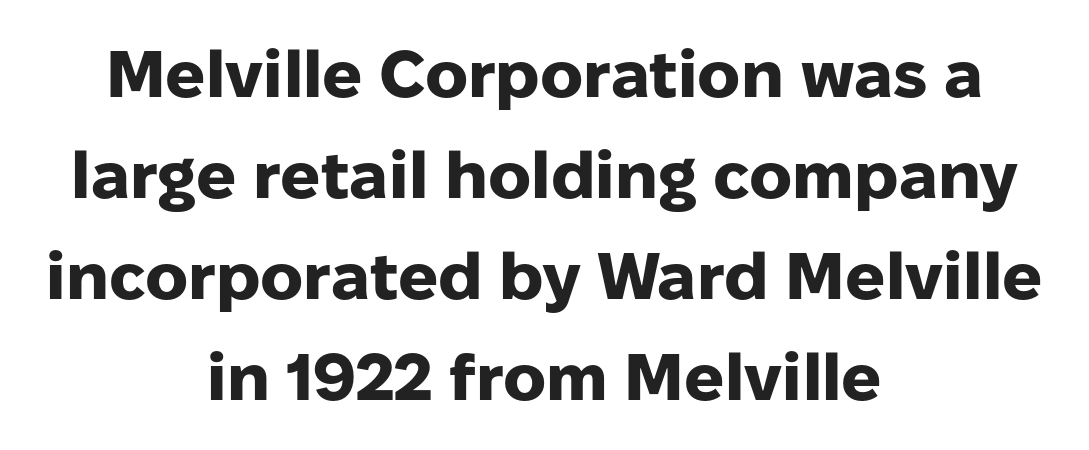
Q: Is the text bold? A: Yes.
Q: Is the text italic (slanted)? A: No, it is upright.
Q: Is the typeface a serif or a sans-serif typeface? A: Sans-serif.
Q: Is the text underlined? A: No.
Q: How is the paragraph aligned? A: Centered.
Q: Is the spacing between letters normal or unusually wide? A: Normal.
Q: Is the spacing between lines tight, normal or loose? A: Normal.
Q: Width (condensed, normal, or wide)? A: Normal.
Q: Stroke contrast? A: Low.
Q: x-height? A: Medium.
Q: Monospaced? A: No.
